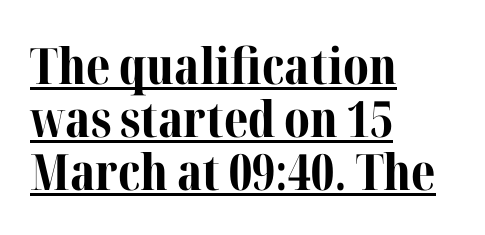
{"serif": "yes", "italic": "no", "bold": "yes", "weight": "bold", "width": "normal", "stroke_contrast": "medium", "x_height": "medium", "monospaced": "no", "underline": "yes", "align": "left", "line_spacing": "tight", "line_spacing_ratio": 1.06, "letter_spacing": "normal", "letter_spacing_em": 0.0, "glyph_px": 50}
